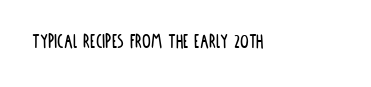
Tall strokes in this sample are plumb rather than angled. Short note: letters normally spaced. Lines of text with bare space underneath.
